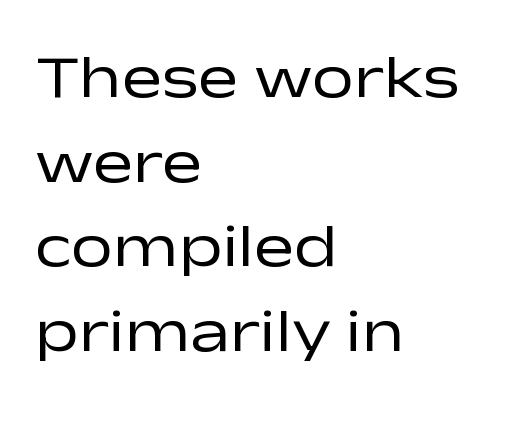
Vertical spacing — default. Spacing verdict: proportional, widths tailored to each character. Spacing between characters is what you'd get straight out of the box. Does the lettering tilt? It doesn't — this is upright. The strip under each line holds only bare page. Are there feet on the stems? There aren't — it's a sans.
